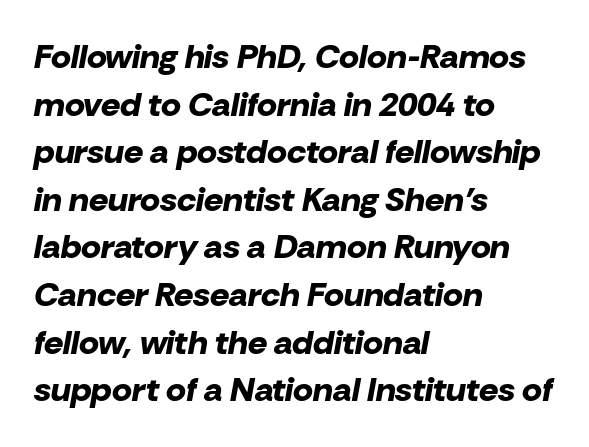
Q: Is the text bold? A: Yes.
Q: Is the text italic (slanted)? A: Yes, it leans right by about 10 degrees.
Q: Is the text underlined? A: No.
Q: How is the paragraph aligned? A: Left-aligned.
Q: Is the spacing between letters normal or unusually wide? A: Normal.
Q: Is the spacing between lines tight, normal or loose? A: Normal.
Q: Width (condensed, normal, or wide)? A: Normal.
Q: Stroke contrast? A: Low.
Q: x-height? A: Medium.
Q: Monospaced? A: No.
